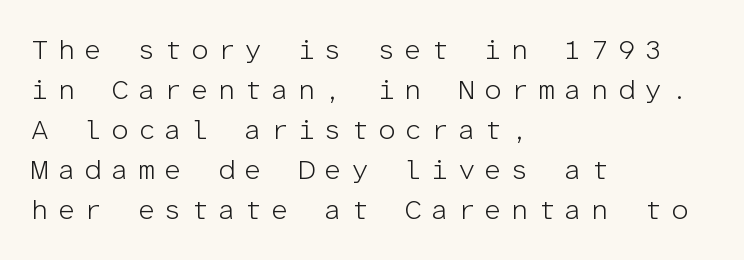
{"serif": "no", "italic": "no", "bold": "no", "weight": "light", "width": "normal", "stroke_contrast": "low", "x_height": "medium", "monospaced": "yes", "underline": "no", "align": "left", "line_spacing": "normal", "line_spacing_ratio": 1.43, "letter_spacing": "wide", "letter_spacing_em": 0.32, "glyph_px": 28}
